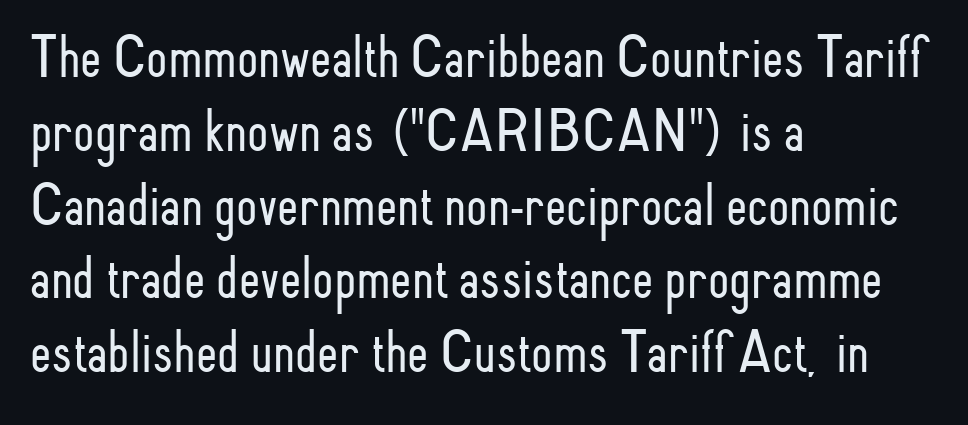
Q: Is the text bold? A: No.
Q: Is the text italic (slanted)? A: No, it is upright.
Q: Is the typeface a serif or a sans-serif typeface? A: Sans-serif.
Q: Is the text underlined? A: No.
Q: How is the paragraph aligned? A: Left-aligned.
Q: Is the spacing between letters normal or unusually wide? A: Normal.
Q: Width (condensed, normal, or wide)? A: Condensed.
Q: Stroke contrast? A: Low.
Q: x-height? A: Small.
Q: Monospaced? A: No.
